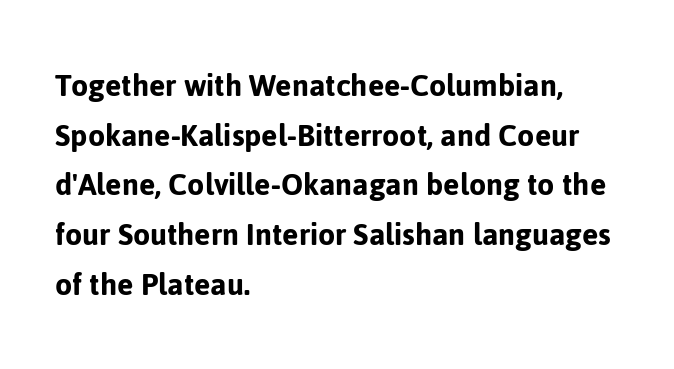
{"serif": "no", "italic": "no", "width": "normal", "stroke_contrast": "low", "x_height": "medium", "monospaced": "no", "underline": "no", "align": "left", "line_spacing": "normal", "line_spacing_ratio": 1.42, "letter_spacing": "normal", "letter_spacing_em": 0.0, "glyph_px": 35}
